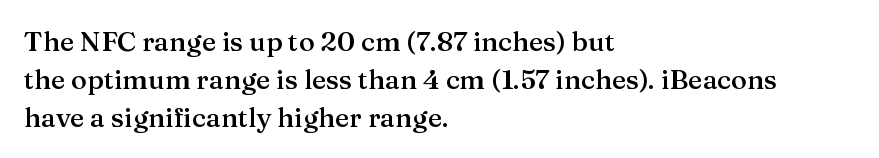
Q: Is the text bold? A: Semi-bold.
Q: Is the text italic (slanted)? A: No, it is upright.
Q: Is the text underlined? A: No.
Q: How is the paragraph aligned? A: Left-aligned.
Q: Is the spacing between letters normal or unusually wide? A: Normal.
Q: Is the spacing between lines tight, normal or loose? A: Normal.
